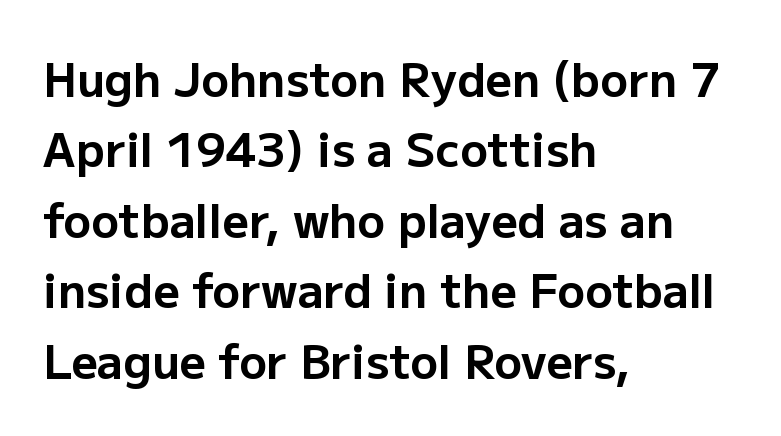
{"serif": "no", "italic": "no", "bold": "yes", "weight": "bold", "width": "normal", "stroke_contrast": "low", "x_height": "medium", "monospaced": "no", "underline": "no", "align": "left", "line_spacing": "normal", "line_spacing_ratio": 1.53, "letter_spacing": "normal", "letter_spacing_em": 0.0, "glyph_px": 46}
